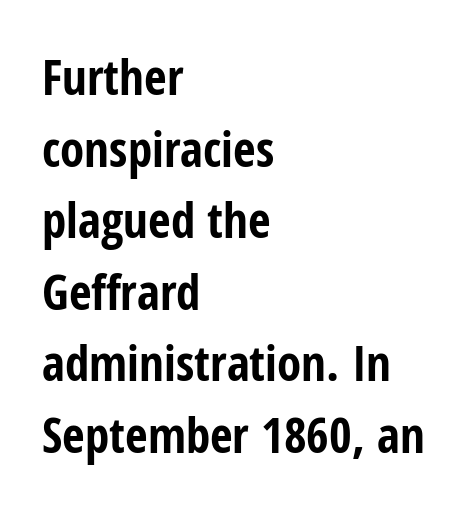
The face used here is proportionally spaced, like ordinary book or web type. Letters rest on an invisible, unmarked baseline. Italic? Not at all — the glyphs are vertical. Strong, thick strokes mark this as bold type.
